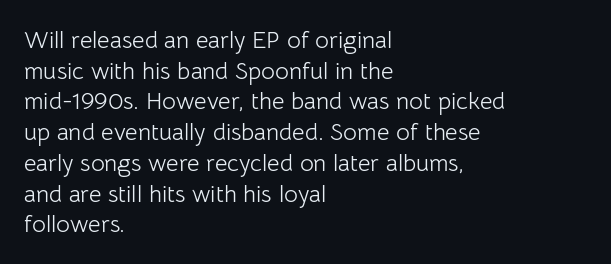
The image shows 24 px text type, upright; set left-aligned, normal line spacing (1.28x), normal letter spacing, not underlined.
